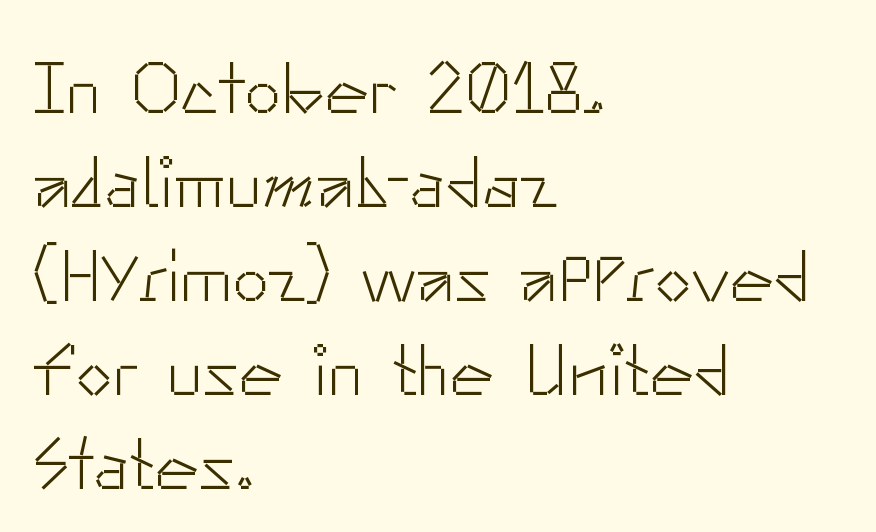
The image shows 74 px light sans-serif type, upright; set left-aligned, normal line spacing (1.27x), normal letter spacing, not underlined; low stroke contrast and a small x-height.
